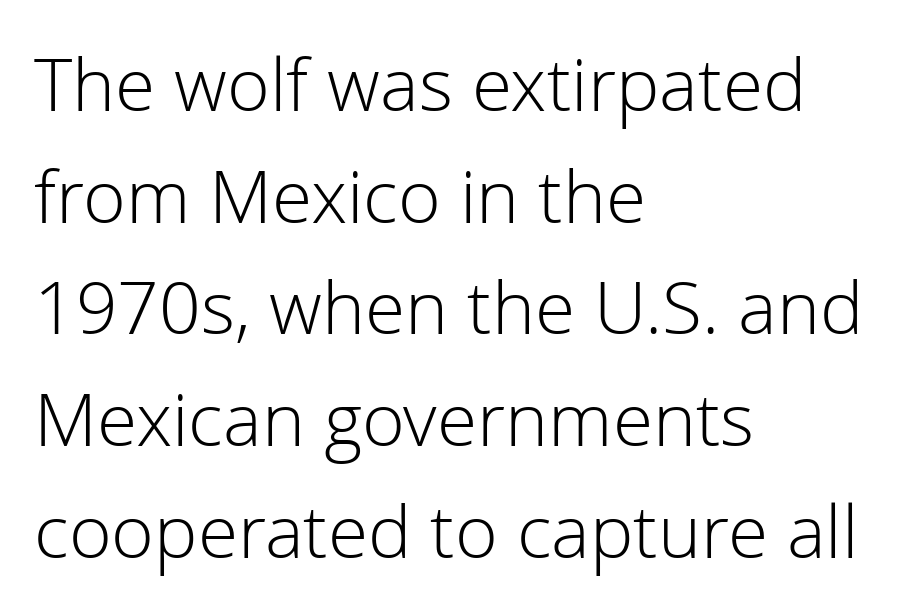
Q: Is the text bold? A: No.
Q: Is the text italic (slanted)? A: No, it is upright.
Q: Is the typeface a serif or a sans-serif typeface? A: Sans-serif.
Q: Is the text underlined? A: No.
Q: How is the paragraph aligned? A: Left-aligned.
Q: Is the spacing between letters normal or unusually wide? A: Normal.
Q: Is the spacing between lines tight, normal or loose? A: Normal.
Q: Width (condensed, normal, or wide)? A: Normal.
Q: Stroke contrast? A: Low.
Q: x-height? A: Medium.
Q: Monospaced? A: No.
